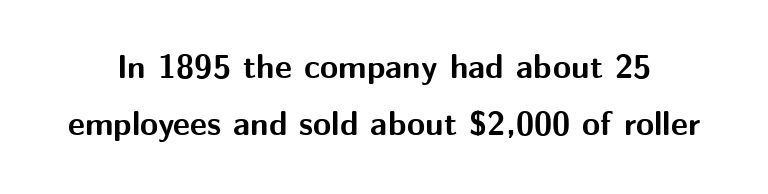
Q: Is the text bold? A: Yes.
Q: Is the text italic (slanted)? A: No, it is upright.
Q: Is the typeface a serif or a sans-serif typeface? A: Sans-serif.
Q: Is the text underlined? A: No.
Q: Is the spacing between letters normal or unusually wide? A: Normal.
Q: Width (condensed, normal, or wide)? A: Normal.
Q: Stroke contrast? A: Medium.
Q: x-height? A: Medium.
Q: Monospaced? A: No.
